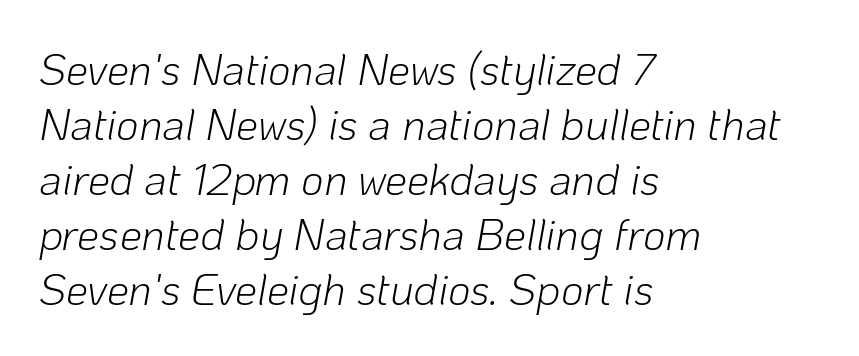
The image shows 44 px light type, italic (leaning right); set left-aligned, normal line spacing (1.25x), normal letter spacing, not underlined; low stroke contrast and a medium x-height.
